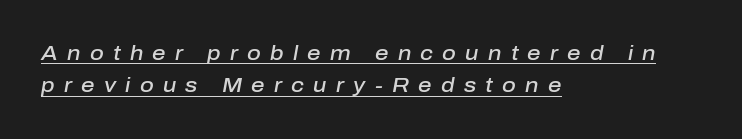
Q: Is the text bold? A: Semi-bold.
Q: Is the text italic (slanted)? A: Yes, it leans right by about 10 degrees.
Q: Is the text underlined? A: Yes.
Q: How is the paragraph aligned? A: Left-aligned.
Q: Is the spacing between letters normal or unusually wide? A: Unusually wide.
Q: Is the spacing between lines tight, normal or loose? A: Normal.
